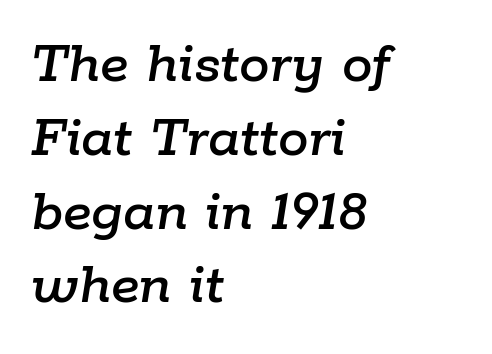
Tracking value appears to be zero — textbook default spacing. Does the lettering tilt? It does — this is italic. The setting favours the left margin, as ordinary paragraphs usually do. Nobody drew a line under any word here. Here the designer chose a conventional face with non-uniform glyph widths.
